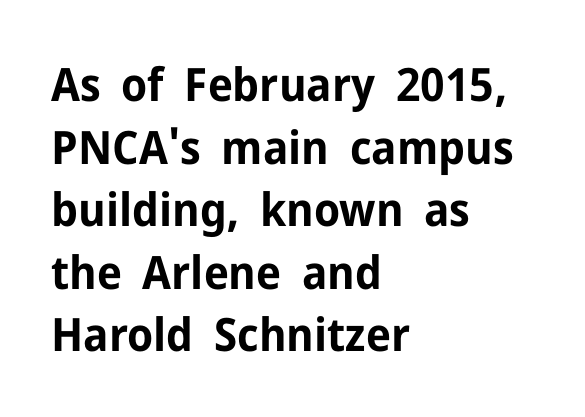
{"serif": "no", "italic": "no", "bold": "yes", "weight": "bold", "width": "normal", "stroke_contrast": "low", "x_height": "medium", "monospaced": "no", "underline": "no", "align": "left", "line_spacing": "normal", "line_spacing_ratio": 1.36, "letter_spacing": "normal", "letter_spacing_em": 0.0, "glyph_px": 46}
